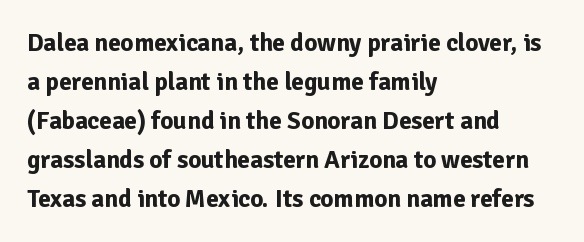
Vertical strokes here are truly vertical. In terms of letterspacing, this is plain default setting. This block has exactly the height ordinary leading produces. Pretty heavy lettering here — definitely bold.
